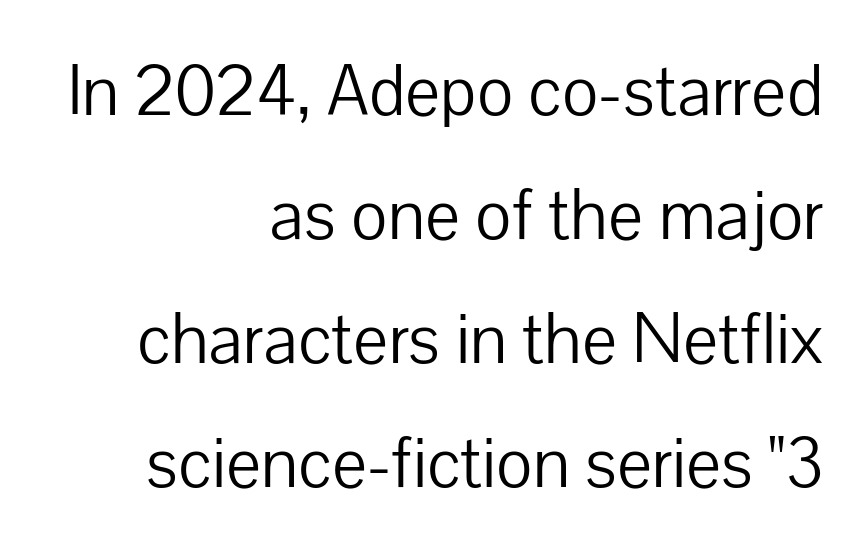
The area under the type is left untouched. The font family rendered here belongs to the sans-serif group. The letterforms sit at book weight or below. Posture: upright roman. Spacing between characters is what you'd get straight out of the box. The passage shown is typed in a proportional face where columns would drift.
